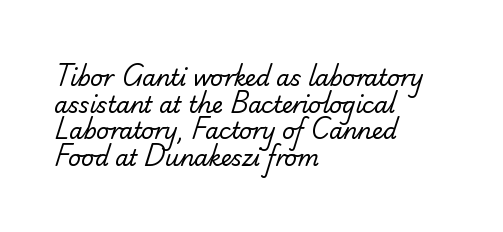
Is the stroke heavy? The answer is a plain regular-or-lighter. Any mark beneath the type? The region is blank. The face used here is rendered with its standard letterfit. Leftover space on each line is placed entirely after the last word.
